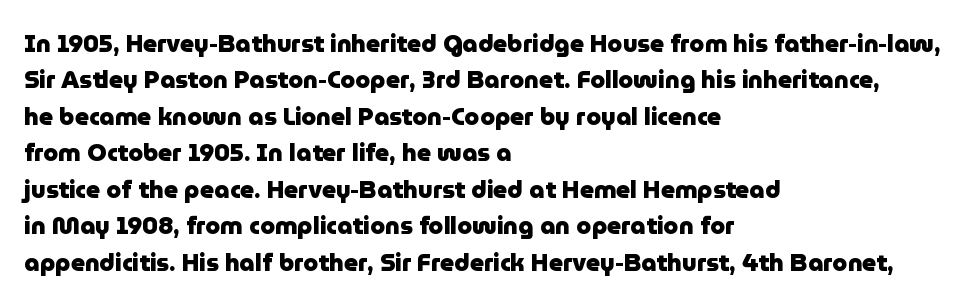
The image shows 24 px bold type, upright; set left-aligned, normal line spacing (1.52x), normal letter spacing, not underlined.
